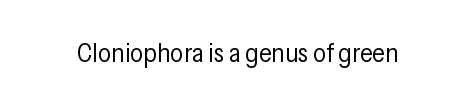
{"italic": "no", "bold": "no", "underline": "no", "letter_spacing": "normal", "letter_spacing_em": 0.0, "glyph_px": 26}
